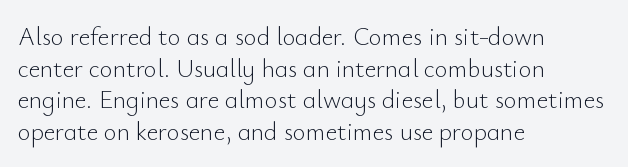
Q: Is the text bold? A: No.
Q: Is the text italic (slanted)? A: No, it is upright.
Q: Is the text underlined? A: No.
Q: How is the paragraph aligned? A: Left-aligned.
Q: Is the spacing between letters normal or unusually wide? A: Normal.
Q: Is the spacing between lines tight, normal or loose? A: Normal.
